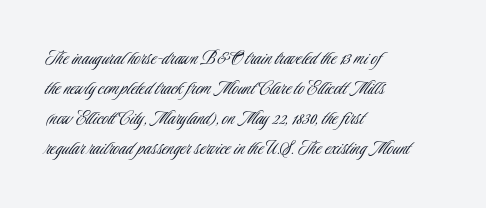
Q: Is the text bold? A: No.
Q: Is the text italic (slanted)? A: Yes.
Q: Is the text underlined? A: No.
Q: How is the paragraph aligned? A: Left-aligned.
Q: Is the spacing between letters normal or unusually wide? A: Normal.
Q: Is the spacing between lines tight, normal or loose? A: Normal.
